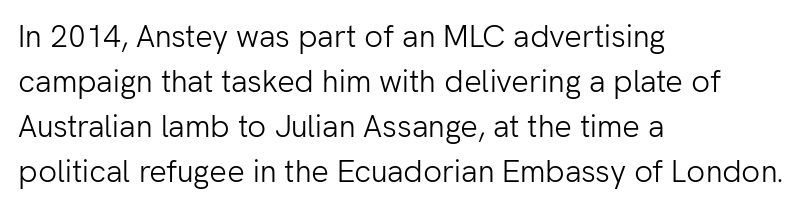
{"serif": "no", "italic": "no", "bold": "no", "weight": "light", "width": "normal", "stroke_contrast": "low", "x_height": "medium", "monospaced": "no", "underline": "no", "align": "left", "line_spacing": "normal", "line_spacing_ratio": 1.45, "letter_spacing": "normal", "letter_spacing_em": 0.0, "glyph_px": 31}
